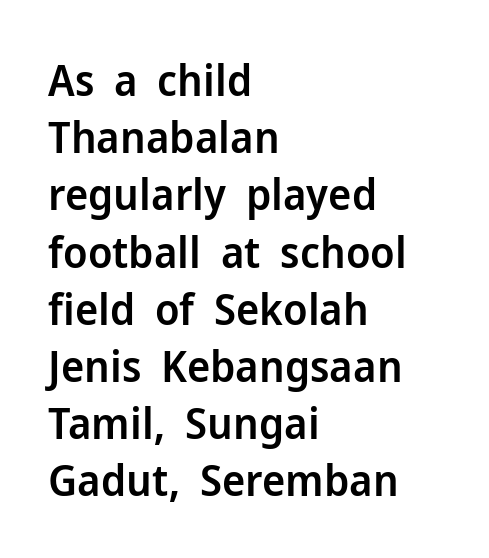
The image shows 44 px semibold sans-serif type, upright; set left-aligned, normal line spacing (1.3x), normal letter spacing, not underlined; low stroke contrast and a medium x-height.
